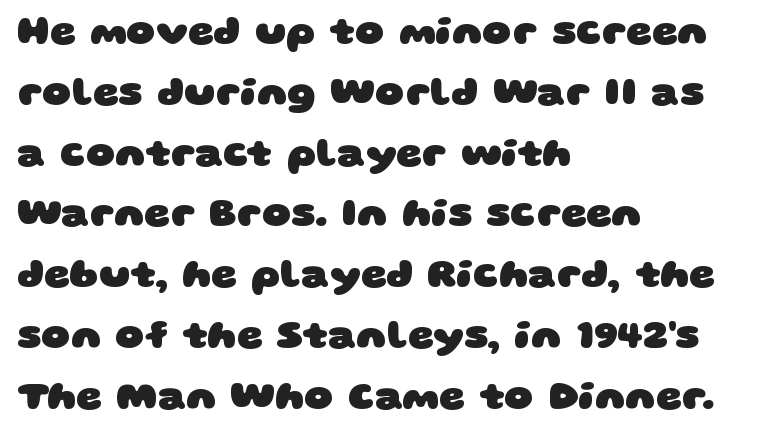
The image shows 40 px heavy, wide sans-serif type; set left-aligned, normal line spacing (1.52x), normal letter spacing, not underlined; low stroke contrast and a large x-height.
